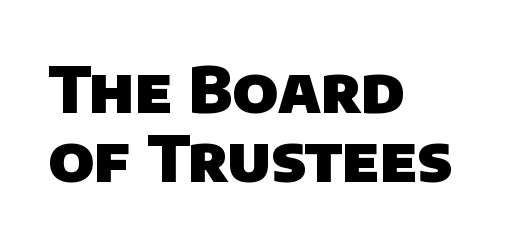
Q: Is the text bold? A: Yes.
Q: Is the typeface a serif or a sans-serif typeface? A: Sans-serif.
Q: Is the text underlined? A: No.
Q: How is the paragraph aligned? A: Left-aligned.
Q: Is the spacing between letters normal or unusually wide? A: Normal.
Q: Is the spacing between lines tight, normal or loose? A: Tight.
Q: Width (condensed, normal, or wide)? A: Normal.
Q: Stroke contrast? A: Low.
Q: x-height? A: Large.
Q: Monospaced? A: No.
